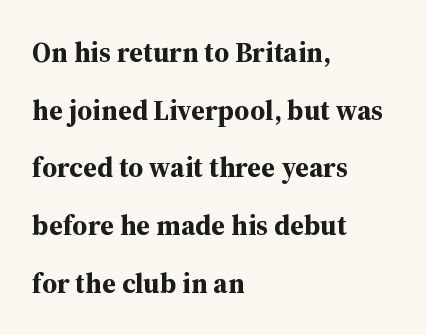
Q: Is the text bold? A: Yes.
Q: Is the text italic (slanted)? A: No, it is upright.
Q: Is the typeface a serif or a sans-serif typeface? A: Serif.
Q: Is the text underlined? A: No.
Q: How is the paragraph aligned? A: Left-aligned.
Q: Is the spacing between letters normal or unusually wide? A: Normal.
Q: Is the spacing between lines tight, normal or loose? A: Loose.
Q: Width (condensed, normal, or wide)? A: Normal.
Q: Stroke contrast? A: Medium.
Q: x-height? A: Medium.
Q: Monospaced? A: No.
